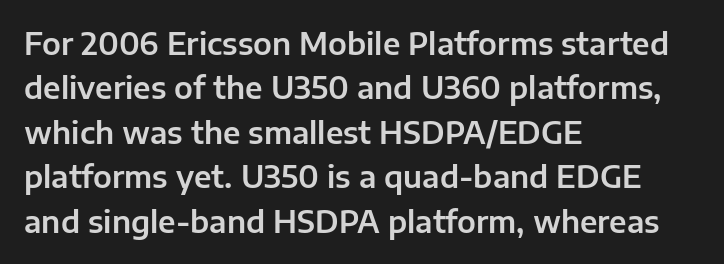
Each letter's strokes conclude bluntly, with no projecting serifs. The letters sit at their default tracking, neither squeezed nor spread. The paragraph shown leans on its left margin. Quick note: underline off.
